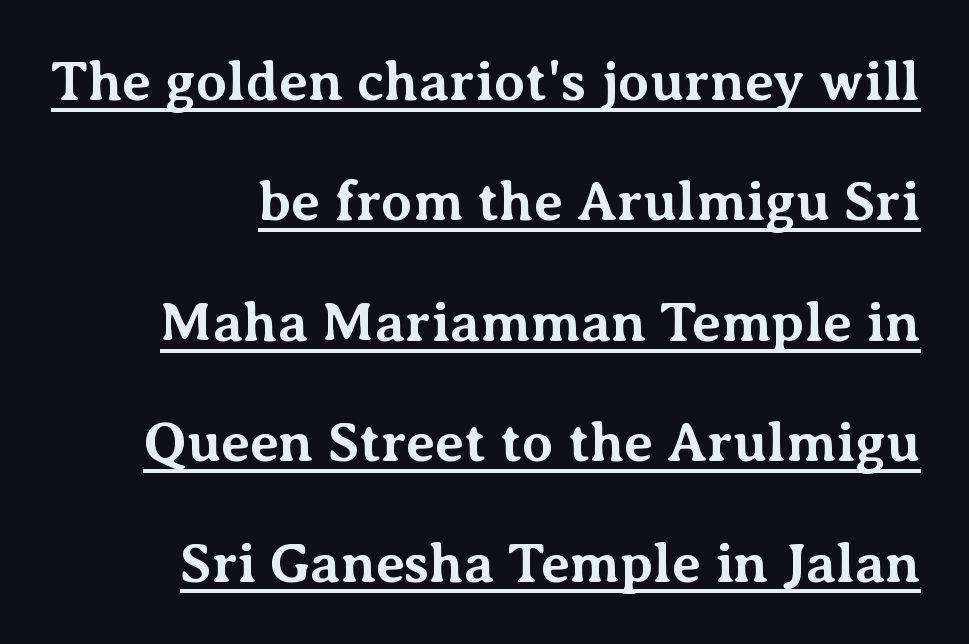
{"serif": "yes", "italic": "no", "bold": "yes", "weight": "bold", "width": "normal", "stroke_contrast": "medium", "x_height": "medium", "monospaced": "no", "underline": "yes", "align": "right", "line_spacing": "loose", "line_spacing_ratio": 2.15, "letter_spacing": "normal", "letter_spacing_em": 0.0, "glyph_px": 56}
